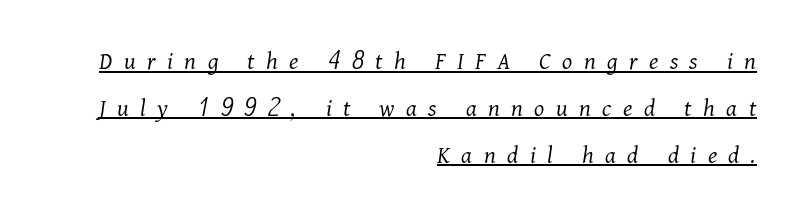
{"italic": "yes", "lean": "right", "slant_degrees": 11, "bold": "no", "underline": "yes", "align": "right", "line_spacing_ratio": 1.8, "letter_spacing": "wide", "letter_spacing_em": 0.44, "glyph_px": 26}
